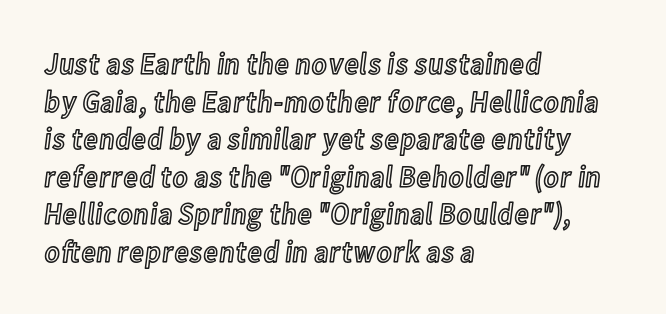
{"width": "condensed", "x_height": "medium", "monospaced": "no", "underline": "no", "align": "left", "line_spacing_ratio": 1.21, "letter_spacing": "normal", "letter_spacing_em": 0.0, "glyph_px": 31}
